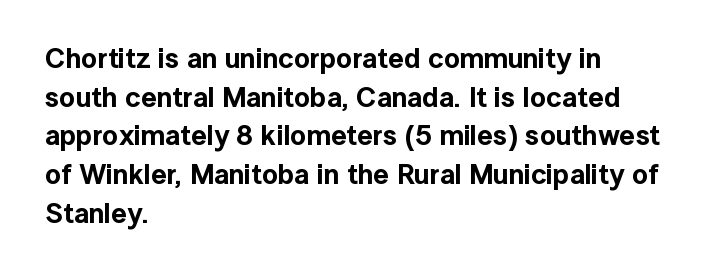
Q: Is the text italic (slanted)? A: No, it is upright.
Q: Is the typeface a serif or a sans-serif typeface? A: Sans-serif.
Q: Is the text underlined? A: No.
Q: How is the paragraph aligned? A: Left-aligned.
Q: Is the spacing between letters normal or unusually wide? A: Normal.
Q: Is the spacing between lines tight, normal or loose? A: Normal.
Q: Width (condensed, normal, or wide)? A: Normal.
Q: x-height? A: Medium.
Q: Monospaced? A: No.
